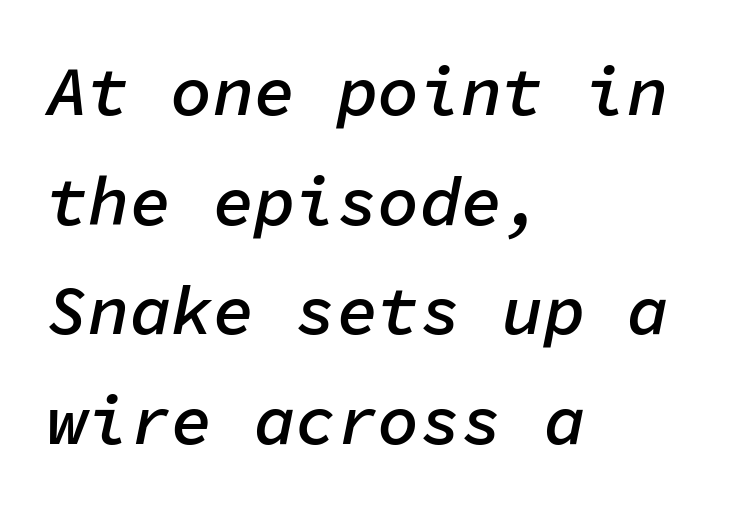
{"italic": "yes", "lean": "right", "slant_degrees": 11, "bold": "semi", "weight": "semibold", "width": "normal", "stroke_contrast": "low", "x_height": "medium", "monospaced": "yes", "underline": "no", "align": "left", "line_spacing": "normal", "line_spacing_ratio": 1.59, "letter_spacing": "normal", "letter_spacing_em": 0.0, "glyph_px": 69}
